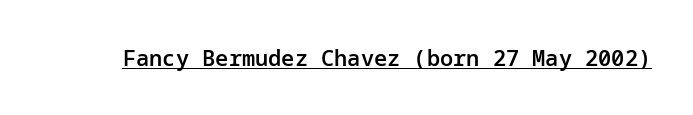
Q: Is the text bold? A: Semi-bold.
Q: Is the text italic (slanted)? A: No, it is upright.
Q: Is the text underlined? A: Yes.
Q: Is the spacing between letters normal or unusually wide? A: Normal.
